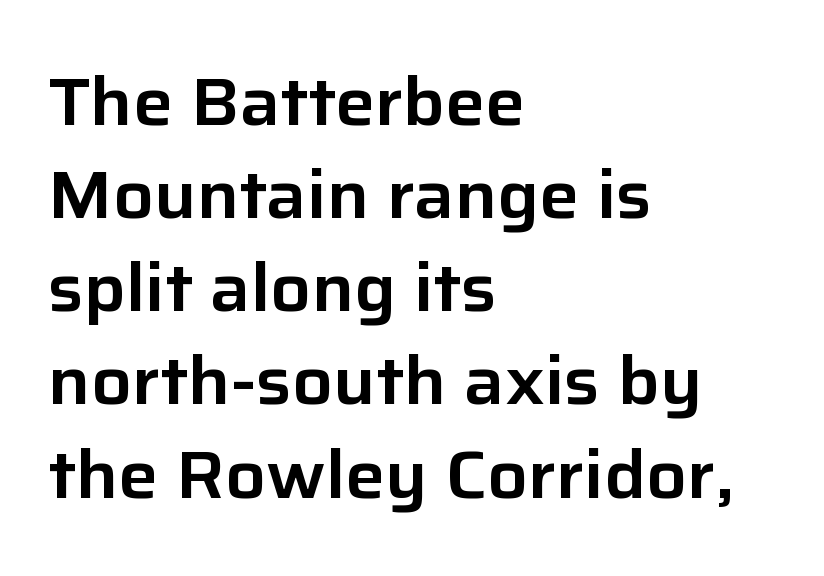
Horizontal bands of white between lines are of average thickness. The space directly below the letters is spotless. Compared with a centered layout, this one pins lines to the left instead. Does extra space separate the letters? No, they use regular spacing. The face used here is a sans, in the tradition of grotesques and geometrics. Varying glyph widths throughout — classic text-font behaviour.
